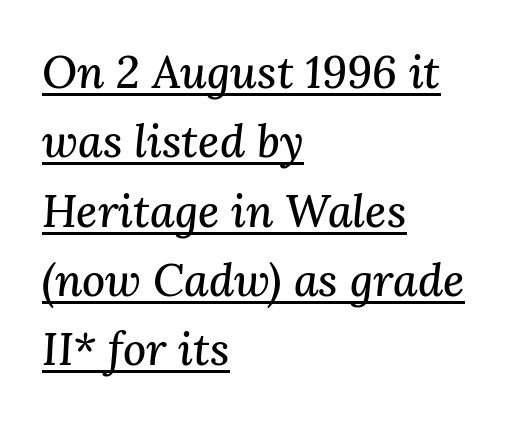
The passage shown is typed in a proportional face where columns would drift. The line-height multiplier appears to be the usual default. The typeface chosen for these lines features serifs. The typography opts for an oblique posture over an upright one. Honestly, the letter spacing is just normal — you wouldn't notice it. Where is the straight margin? On the left.
